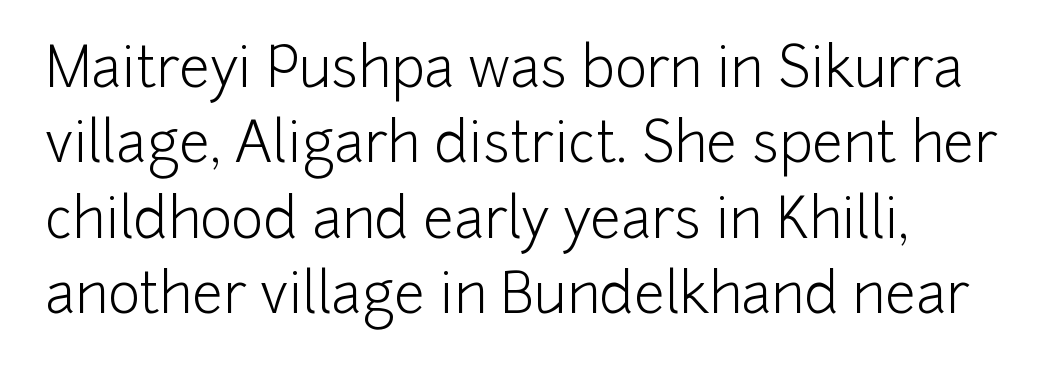
Q: Is the text bold? A: No.
Q: Is the text italic (slanted)? A: No, it is upright.
Q: Is the typeface a serif or a sans-serif typeface? A: Sans-serif.
Q: Is the text underlined? A: No.
Q: Is the spacing between letters normal or unusually wide? A: Normal.
Q: Is the spacing between lines tight, normal or loose? A: Normal.
Q: Width (condensed, normal, or wide)? A: Normal.
Q: Stroke contrast? A: Low.
Q: x-height? A: Medium.
Q: Monospaced? A: No.
